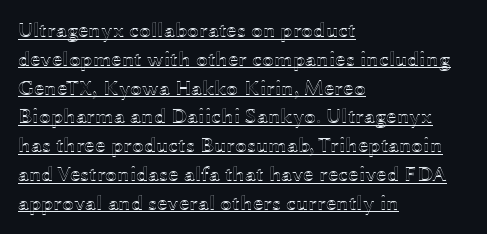
The image shows 21 px text type, upright; set left-aligned, normal line spacing (1.37x), normal letter spacing, underlined.
